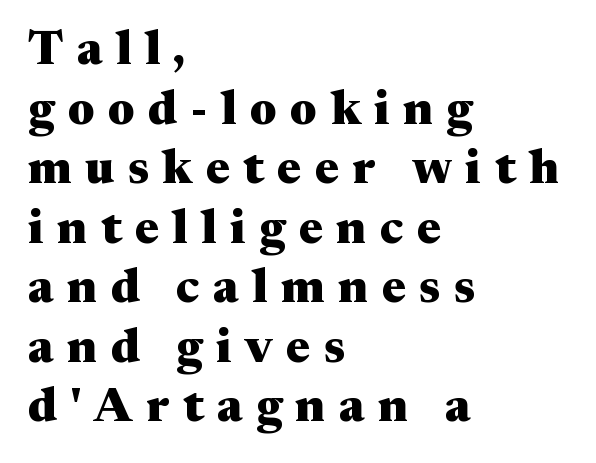
{"serif": "yes", "italic": "no", "bold": "yes", "weight": "heavy", "width": "wide", "stroke_contrast": "medium", "x_height": "medium", "monospaced": "no", "underline": "no", "align": "left", "line_spacing_ratio": 1.24, "letter_spacing": "wide", "letter_spacing_em": 0.28, "glyph_px": 48}
